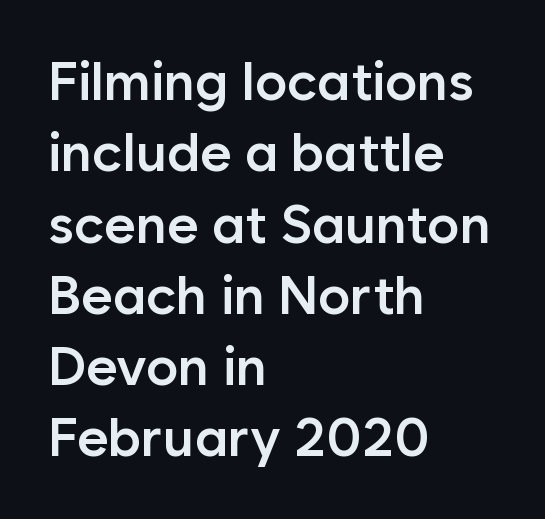
The image shows 54 px semibold sans-serif type, upright; set left-aligned, normal line spacing (1.32x), normal letter spacing, not underlined; low stroke contrast and a medium x-height.
